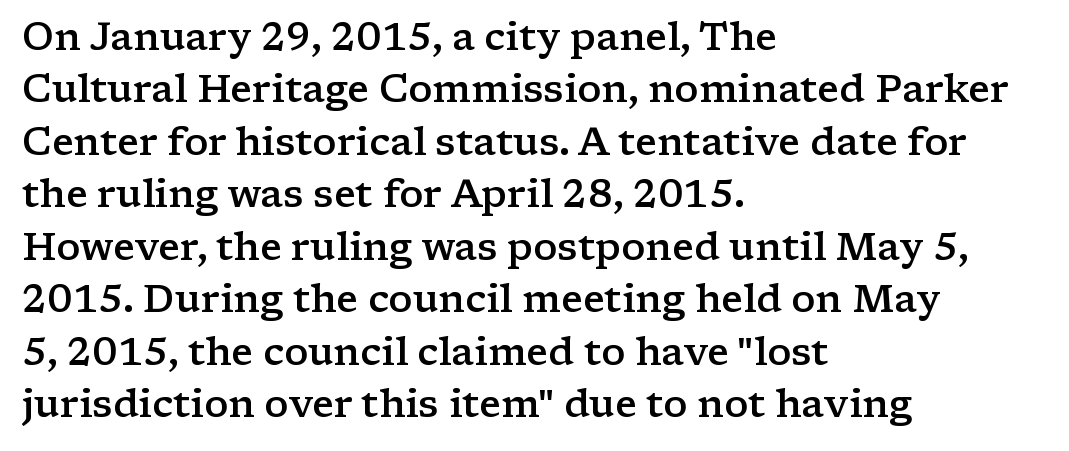
{"serif": "yes", "italic": "no", "bold": "semi", "weight": "semibold", "width": "wide", "stroke_contrast": "low", "x_height": "medium", "monospaced": "no", "underline": "no", "align": "left", "line_spacing": "normal", "line_spacing_ratio": 1.38, "letter_spacing": "normal", "letter_spacing_em": 0.0, "glyph_px": 38}
